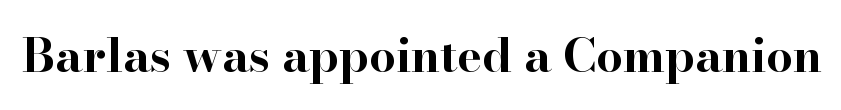
Q: Is the text bold? A: Yes.
Q: Is the text italic (slanted)? A: No, it is upright.
Q: Is the typeface a serif or a sans-serif typeface? A: Serif.
Q: Is the text underlined? A: No.
Q: Is the spacing between letters normal or unusually wide? A: Normal.
Q: Width (condensed, normal, or wide)? A: Wide.
Q: Stroke contrast? A: High.
Q: x-height? A: Small.
Q: Monospaced? A: No.
